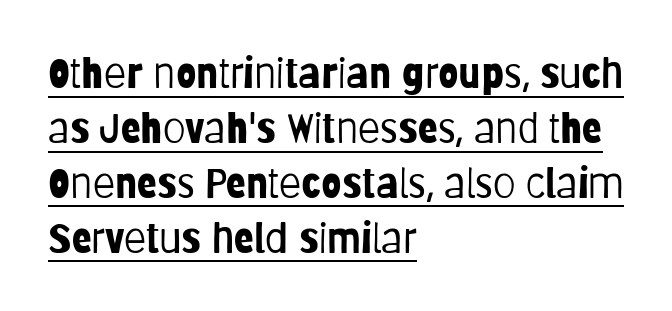
The image shows 41 px light, condensed sans-serif type, upright; set left-aligned, normal line spacing (1.34x), normal letter spacing, underlined; low stroke contrast and a large x-height.
